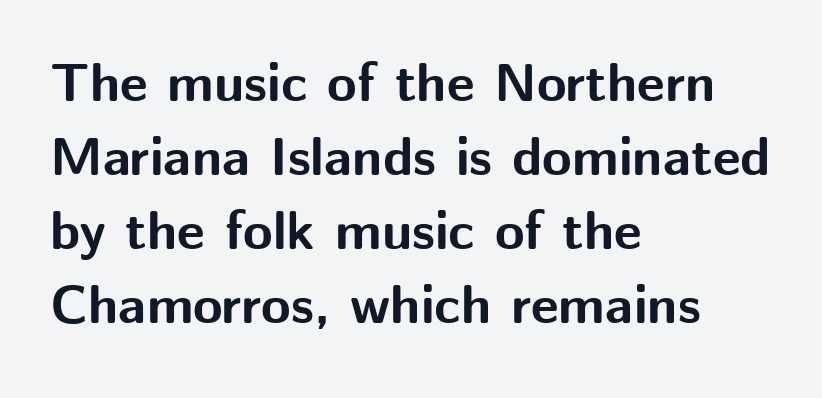
The image shows 54 px bold sans-serif type, upright; set left-aligned, normal line spacing (1.37x), normal letter spacing, not underlined; medium stroke contrast and a medium x-height.
